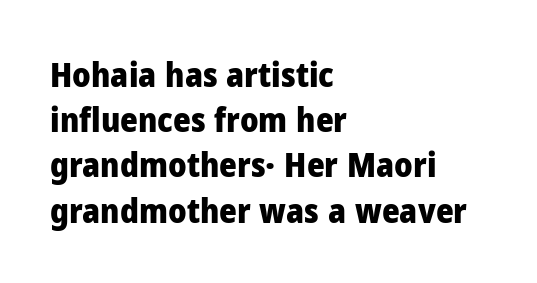
{"serif": "no", "italic": "no", "bold": "yes", "weight": "heavy", "width": "normal", "stroke_contrast": "low", "x_height": "medium", "monospaced": "no", "underline": "no", "align": "left", "line_spacing": "normal", "line_spacing_ratio": 1.33, "letter_spacing": "normal", "letter_spacing_em": 0.0, "glyph_px": 34}
